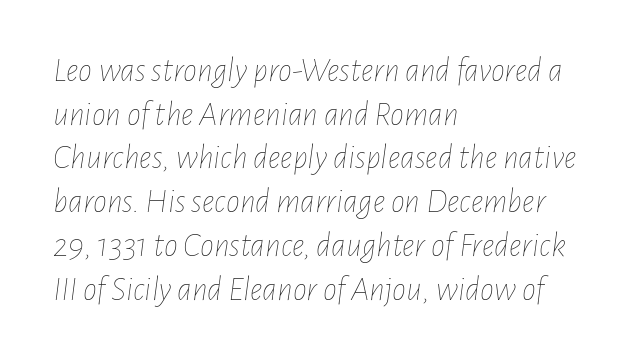
Q: Is the text bold? A: No.
Q: Is the text italic (slanted)? A: Yes, it leans right by about 7 degrees.
Q: Is the text underlined? A: No.
Q: How is the paragraph aligned? A: Left-aligned.
Q: Is the spacing between letters normal or unusually wide? A: Normal.
Q: Is the spacing between lines tight, normal or loose? A: Normal.
Q: Width (condensed, normal, or wide)? A: Condensed.
Q: Stroke contrast? A: Low.
Q: x-height? A: Medium.
Q: Monospaced? A: No.
